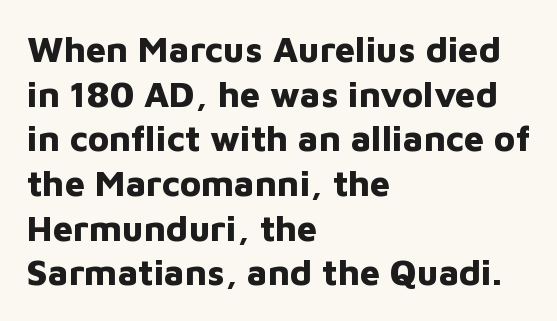
This sample uses plain, unmodified letter spacing. Horizontal alignment here is leftward, the default for most running prose. Varying glyph widths throughout — classic text-font behaviour. The gap between lines stays unmarked. Tall strokes in this sample are plumb rather than angled.
